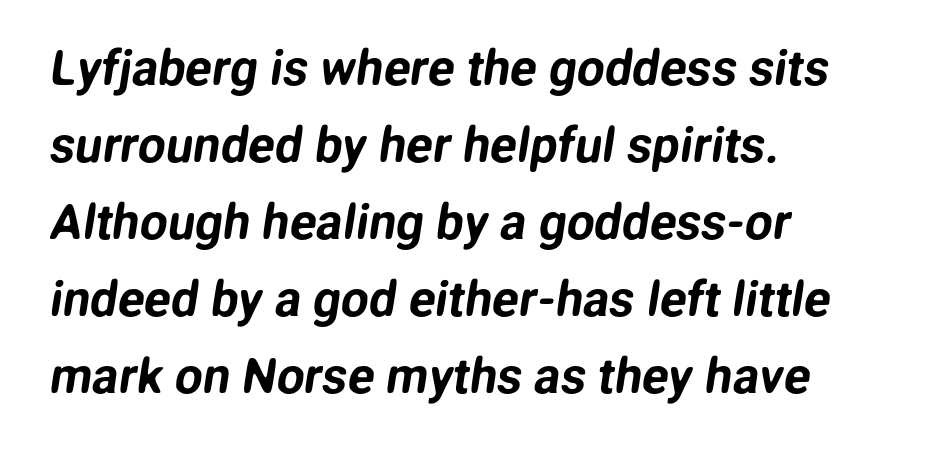
The image shows 49 px sans-serif type; set left-aligned, normal line spacing (1.57x), normal letter spacing, not underlined; low stroke contrast and a medium x-height.
